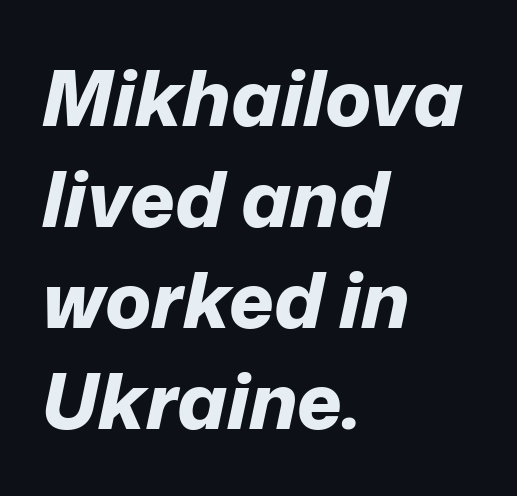
Caption: bold face, heavy strokes. Do the characters align in a grid? No, the font is proportional. Does extra space separate the letters? No, they use regular spacing. Honestly, there is no underline to notice here at all. The whole block is typeset with a tilt. This sample is left-justified, so line endings fall wherever the words run out.
